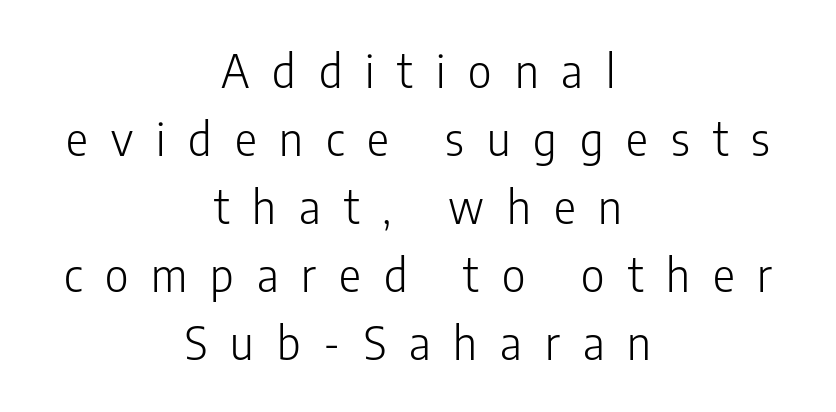
Looks like regular typesetting: each glyph gets only the width it needs. Look at the bottom of the vertical strokes: they stop flat, with no serifs. Observe the wide spacing: letters keep a clear distance from each other. No chunkiness to these letters — they're not bold. The typesetter chose a symmetrical, centered arrangement here. Unmarked baselines from the first word to the last.
